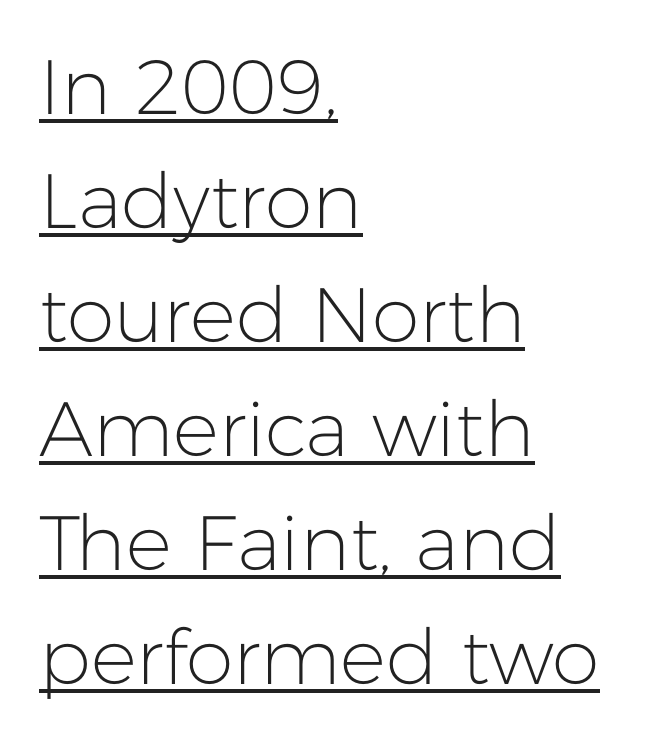
{"serif": "no", "italic": "no", "bold": "no", "weight": "light", "width": "normal", "stroke_contrast": "low", "x_height": "medium", "monospaced": "no", "underline": "yes", "align": "left", "line_spacing": "normal", "line_spacing_ratio": 1.48, "letter_spacing": "normal", "letter_spacing_em": 0.0, "glyph_px": 77}
